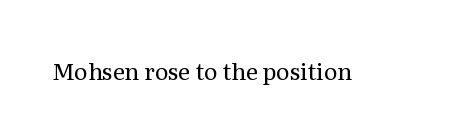
The image shows 23 px text type, upright; set normal letter spacing, not underlined.
